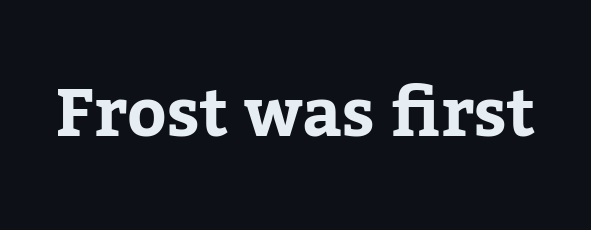
The image shows 67 px bold serif type, upright; set normal letter spacing, not underlined; low stroke contrast and a medium x-height.
